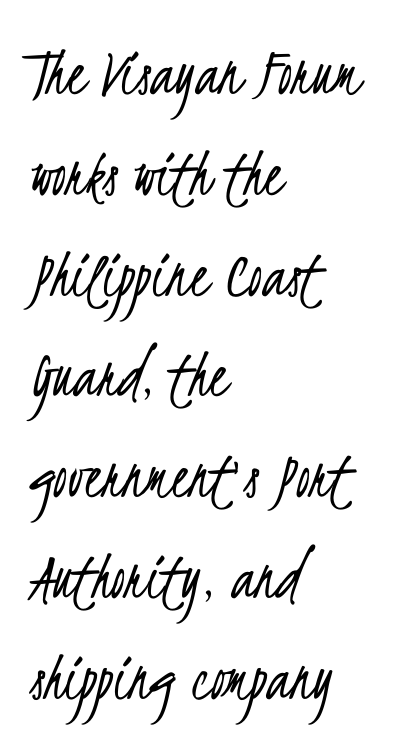
Q: Is the text bold? A: No.
Q: Is the typeface a serif or a sans-serif typeface? A: Sans-serif.
Q: Is the text underlined? A: No.
Q: How is the paragraph aligned? A: Left-aligned.
Q: Is the spacing between letters normal or unusually wide? A: Normal.
Q: Is the spacing between lines tight, normal or loose? A: Normal.
Q: Width (condensed, normal, or wide)? A: Condensed.
Q: Stroke contrast? A: Low.
Q: x-height? A: Small.
Q: Monospaced? A: No.
